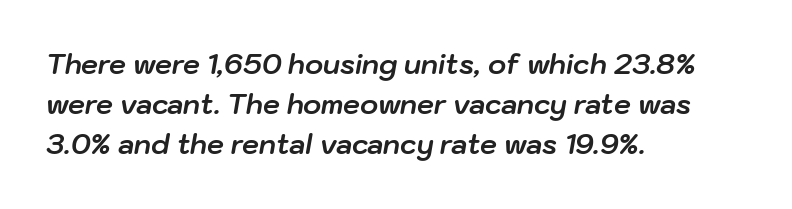
Q: Is the text bold? A: Yes.
Q: Is the text italic (slanted)? A: Yes, it leans right by about 10 degrees.
Q: Is the text underlined? A: No.
Q: How is the paragraph aligned? A: Left-aligned.
Q: Is the spacing between letters normal or unusually wide? A: Normal.
Q: Is the spacing between lines tight, normal or loose? A: Normal.
